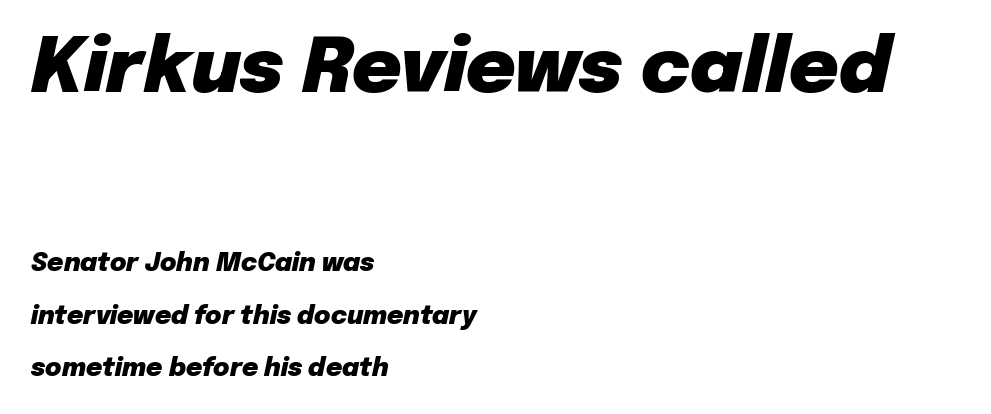
{"italic": "yes", "lean": "right", "slant_degrees": 12, "bold": "yes", "weight": "heavy", "width": "normal", "stroke_contrast": "low", "x_height": "medium", "monospaced": "no", "underline": "no", "align": "left", "line_spacing": "loose", "line_spacing_ratio": 2.1, "letter_spacing": "normal", "letter_spacing_em": 0.0, "larger_block": "first", "size_ratio": 3.04, "glyph_px": 76}
